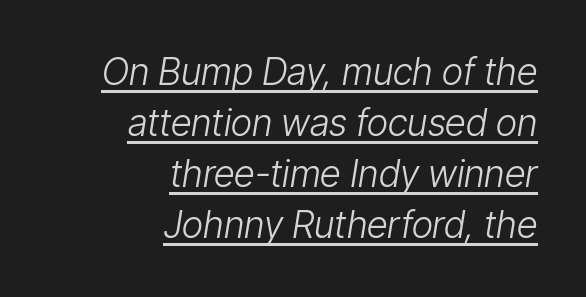
{"italic": "yes", "lean": "right", "slant_degrees": 9, "bold": "no", "weight": "light", "width": "condensed", "stroke_contrast": "low", "x_height": "medium", "monospaced": "no", "underline": "yes", "align": "right", "line_spacing": "normal", "line_spacing_ratio": 1.38, "letter_spacing": "normal", "letter_spacing_em": 0.0, "glyph_px": 37}
